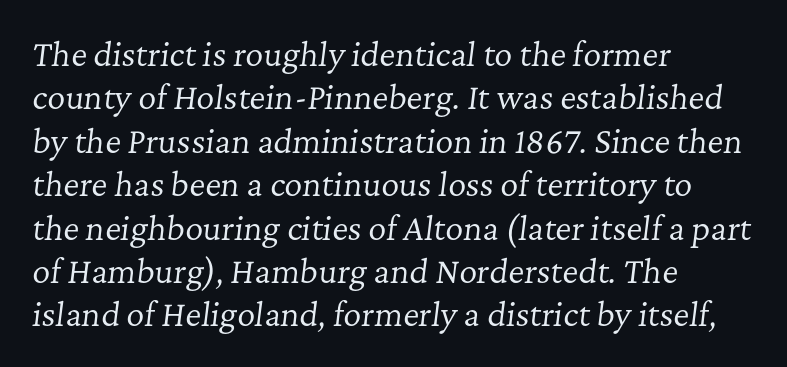
The image shows 31 px regular-weight serif type, italic (leaning right); set left-aligned, normal line spacing (1.4x), normal letter spacing, not underlined; low stroke contrast and a medium x-height.
